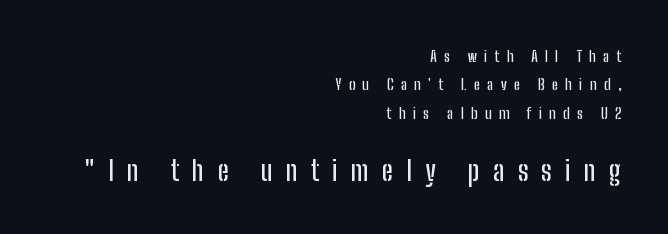
{"italic": "no", "underline": "no", "align": "right", "line_spacing_ratio": 1.89, "letter_spacing": "wide", "letter_spacing_em": 0.49, "larger_block": "second", "size_ratio": 1.8, "glyph_px": 27}
